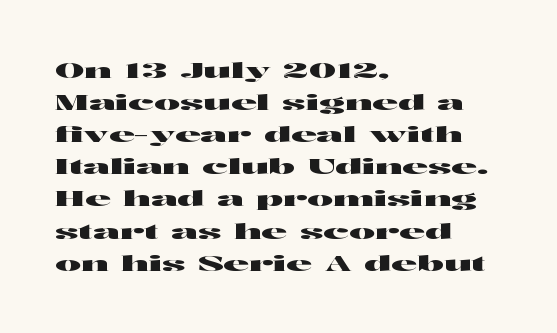
The image shows 22 px text type, upright; set left-aligned, normal line spacing (1.46x), normal letter spacing, not underlined.
